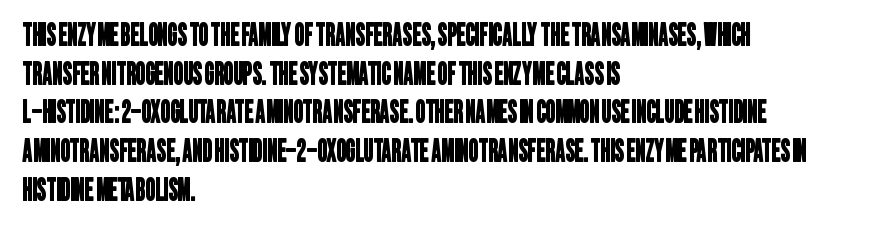
{"serif": "no", "width": "condensed", "stroke_contrast": "low", "x_height": "large", "monospaced": "no", "underline": "no", "align": "left", "line_spacing": "normal", "line_spacing_ratio": 1.29, "letter_spacing": "normal", "letter_spacing_em": 0.0, "glyph_px": 30}
